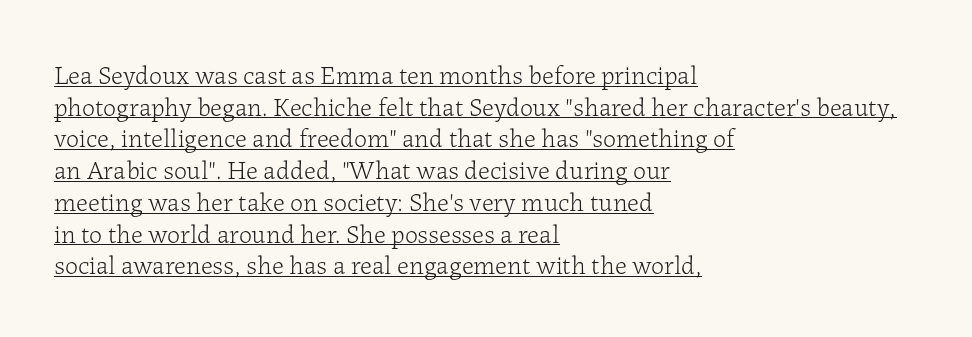
The image shows 26 px text type, upright; set left-aligned, line spacing 1.22x, normal letter spacing, underlined.
